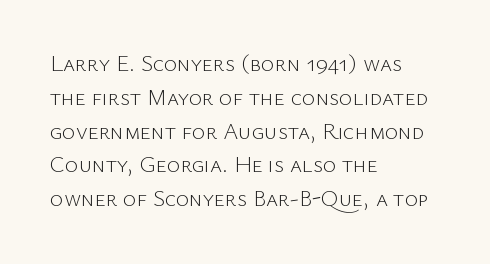
The image shows 23 px text type, upright; set left-aligned, normal line spacing (1.47x), normal letter spacing, not underlined.
